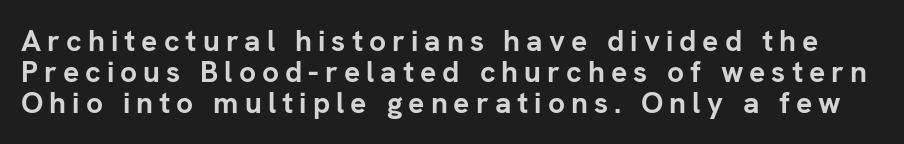
Q: Is the text bold? A: Yes.
Q: Is the text italic (slanted)? A: No, it is upright.
Q: Is the typeface a serif or a sans-serif typeface? A: Sans-serif.
Q: Is the text underlined? A: No.
Q: Is the spacing between letters normal or unusually wide? A: Unusually wide.
Q: Is the spacing between lines tight, normal or loose? A: Tight.
Q: Width (condensed, normal, or wide)? A: Normal.
Q: Stroke contrast? A: Low.
Q: x-height? A: Medium.
Q: Monospaced? A: No.
